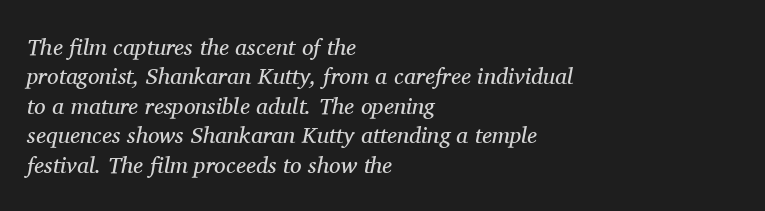
The rendering applies a slant to the glyphs. In CSS terms this would be text-align: left. The passage shown is not underscored anywhere. A quiet, ordinary-to-light weight characterises the typeface. Between one letter and the next there's only the usual sliver of space.
